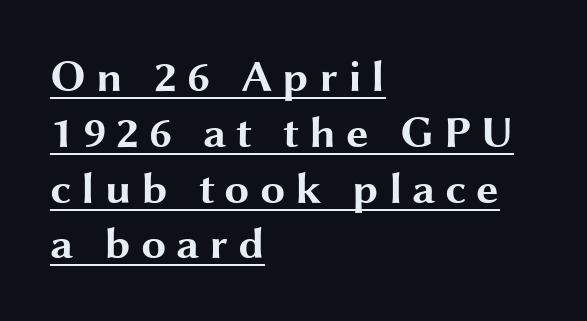
{"serif": "no", "italic": "no", "bold": "yes", "weight": "bold", "width": "wide", "stroke_contrast": "medium", "x_height": "medium", "monospaced": "no", "underline": "yes", "align": "left", "line_spacing_ratio": 1.24, "letter_spacing": "wide", "letter_spacing_em": 0.22, "glyph_px": 45}
